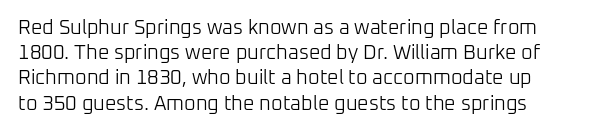
The image shows 20 px text type, upright; set normal line spacing (1.26x), normal letter spacing, not underlined.
